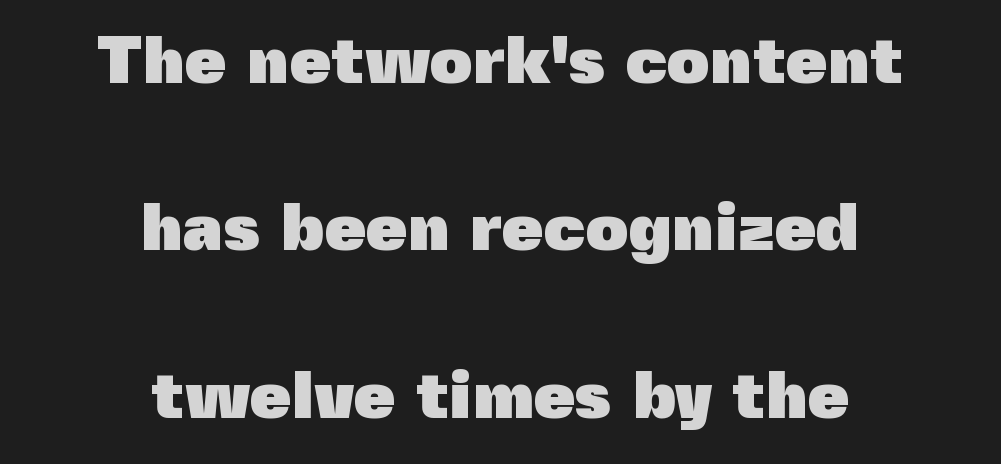
Q: Is the text bold? A: Yes.
Q: Is the text italic (slanted)? A: No, it is upright.
Q: Is the typeface a serif or a sans-serif typeface? A: Sans-serif.
Q: Is the text underlined? A: No.
Q: How is the paragraph aligned? A: Centered.
Q: Is the spacing between letters normal or unusually wide? A: Normal.
Q: Is the spacing between lines tight, normal or loose? A: Loose.
Q: Width (condensed, normal, or wide)? A: Normal.
Q: x-height? A: Medium.
Q: Monospaced? A: No.
